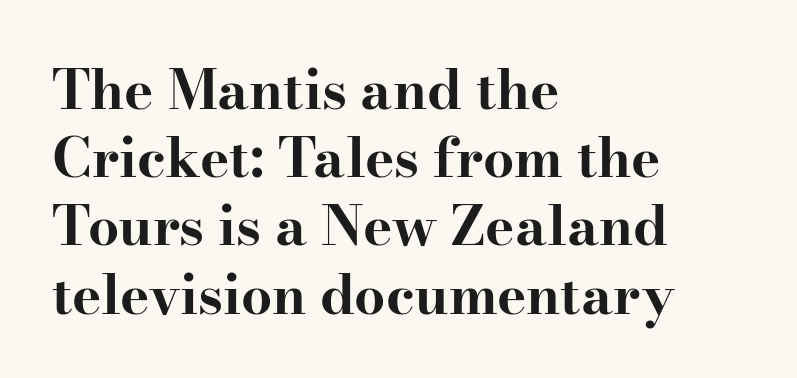
Q: Is the text bold? A: Yes.
Q: Is the text italic (slanted)? A: No, it is upright.
Q: Is the typeface a serif or a sans-serif typeface? A: Serif.
Q: Is the text underlined? A: No.
Q: How is the paragraph aligned? A: Left-aligned.
Q: Is the spacing between letters normal or unusually wide? A: Normal.
Q: Width (condensed, normal, or wide)? A: Wide.
Q: Stroke contrast? A: High.
Q: x-height? A: Small.
Q: Monospaced? A: No.
